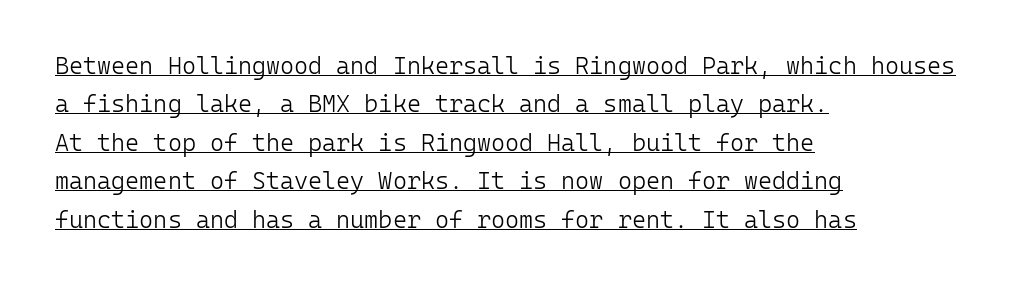
{"italic": "no", "bold": "no", "underline": "yes", "align": "left", "line_spacing": "normal", "line_spacing_ratio": 1.6, "letter_spacing": "normal", "letter_spacing_em": 0.0, "glyph_px": 24}
